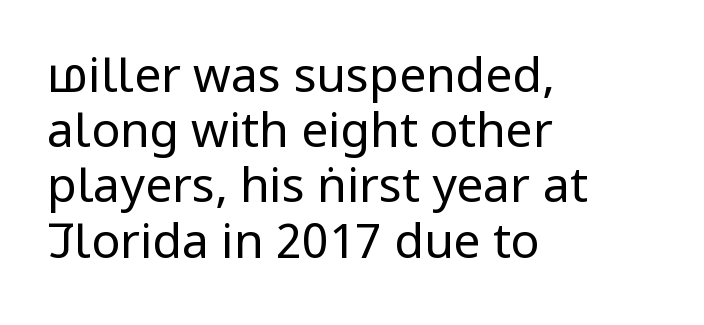
Is this a fixed-width face? No — the glyphs have proportional, varying widths. Whoever set this chose condensed vertical rhythm over breathing room. Has an underline been added? It has not. The type family on display is of the sans-serif kind.
